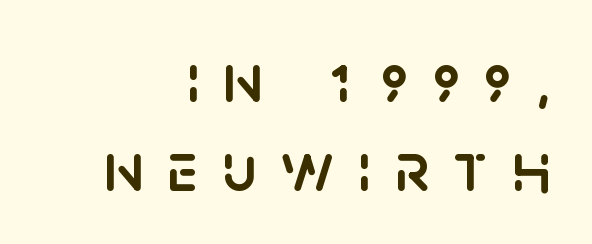
{"serif": "no", "italic": "no", "width": "normal", "stroke_contrast": "low", "x_height": "large", "monospaced": "no", "underline": "no", "align": "right", "line_spacing": "normal", "line_spacing_ratio": 1.26, "letter_spacing": "wide", "letter_spacing_em": 0.34, "glyph_px": 71}
